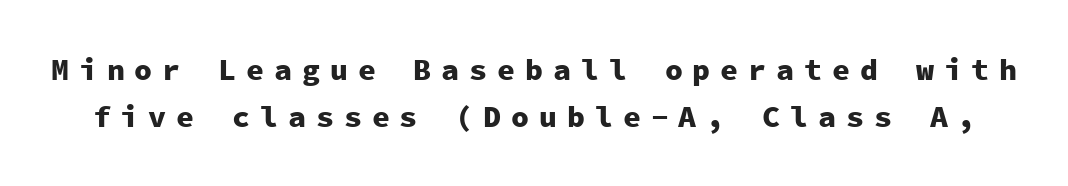
This is roman type, the default non-slanted kind. The strip under each line holds only bare page. These lines are rendered in a fixed-pitch font. The rows are spaced the way most documents space them. Tracking here is generous; glyphs stand well apart from one another.
